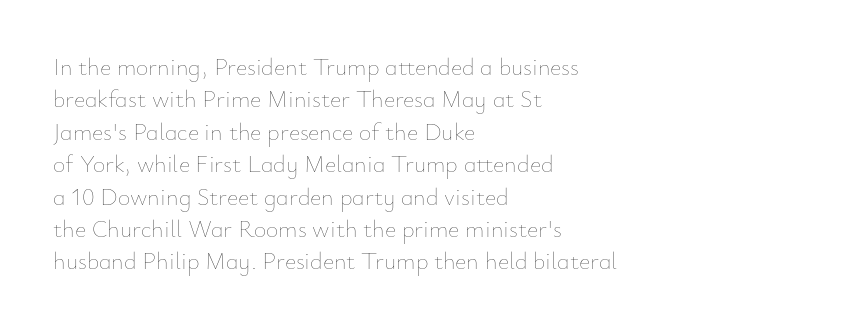
The image shows 24 px text type, upright; set left-aligned, normal line spacing (1.35x), normal letter spacing, not underlined.
